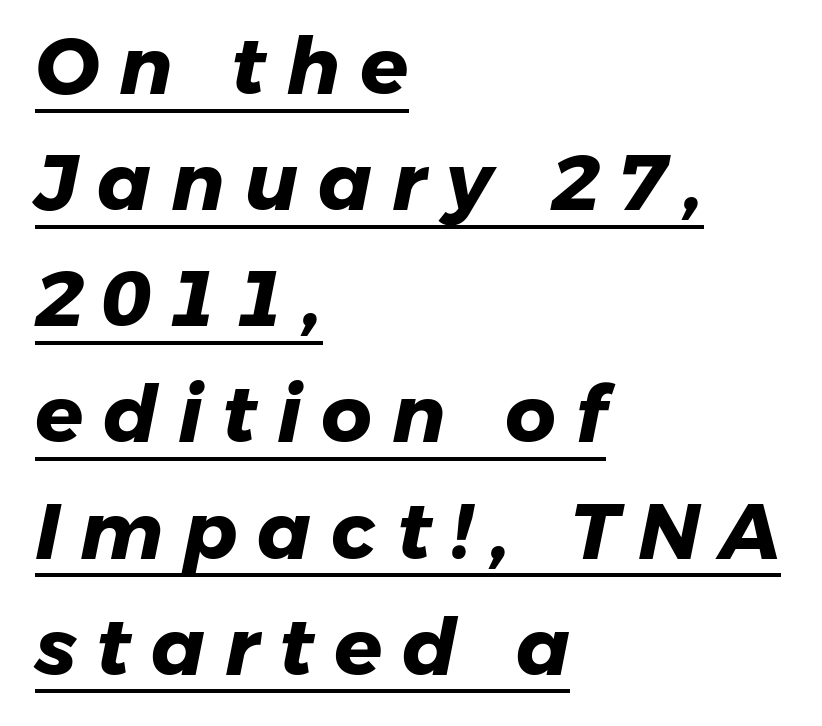
Q: Is the text bold? A: Yes.
Q: Is the typeface a serif or a sans-serif typeface? A: Sans-serif.
Q: Is the text underlined? A: Yes.
Q: How is the paragraph aligned? A: Left-aligned.
Q: Is the spacing between letters normal or unusually wide? A: Unusually wide.
Q: Is the spacing between lines tight, normal or loose? A: Normal.
Q: Width (condensed, normal, or wide)? A: Normal.
Q: Stroke contrast? A: Low.
Q: x-height? A: Medium.
Q: Monospaced? A: No.
